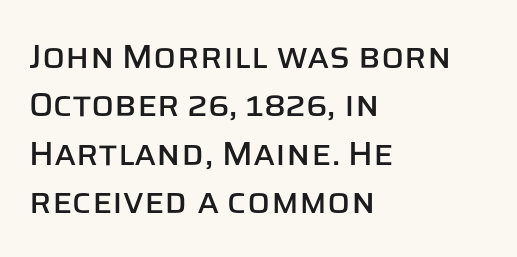
{"serif": "no", "italic": "no", "width": "normal", "stroke_contrast": "low", "x_height": "large", "monospaced": "no", "underline": "no", "align": "left", "line_spacing": "normal", "line_spacing_ratio": 1.42, "letter_spacing": "normal", "letter_spacing_em": 0.0, "glyph_px": 34}
